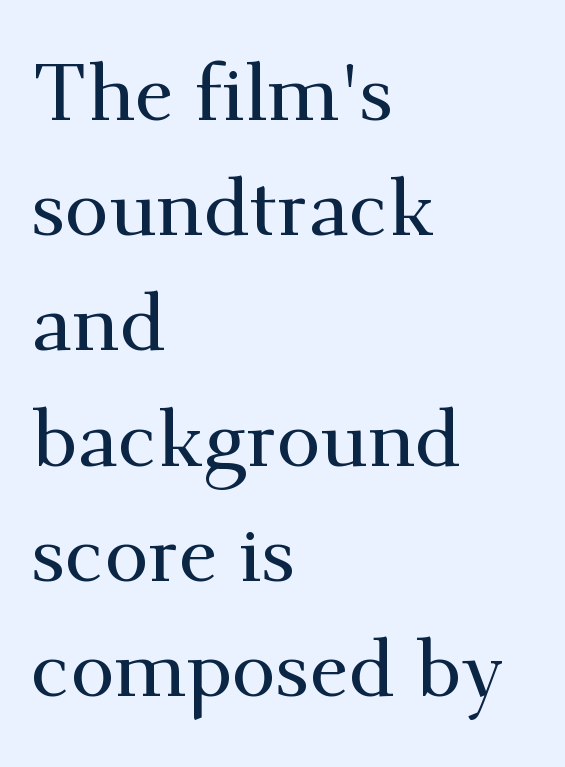
Q: Is the text italic (slanted)? A: No, it is upright.
Q: Is the typeface a serif or a sans-serif typeface? A: Serif.
Q: Is the text underlined? A: No.
Q: How is the paragraph aligned? A: Left-aligned.
Q: Is the spacing between letters normal or unusually wide? A: Normal.
Q: Is the spacing between lines tight, normal or loose? A: Normal.
Q: Width (condensed, normal, or wide)? A: Normal.
Q: Stroke contrast? A: Medium.
Q: x-height? A: Small.
Q: Monospaced? A: No.
